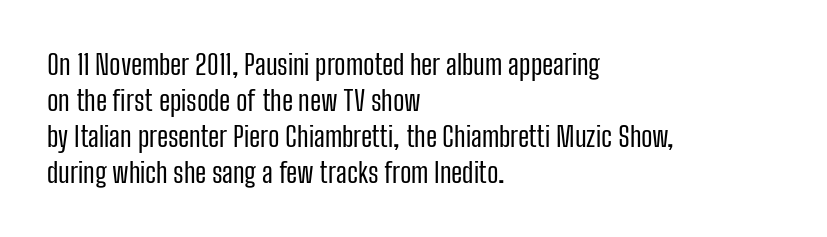
The strokes carry an ordinary text weight at most. Are there feet on the stems? There aren't — it's a sans. Note the varied advance widths — an 'i' is clearly narrower than an 'm'. Which margin do the lines hug? The left one — the right edge is uneven.
